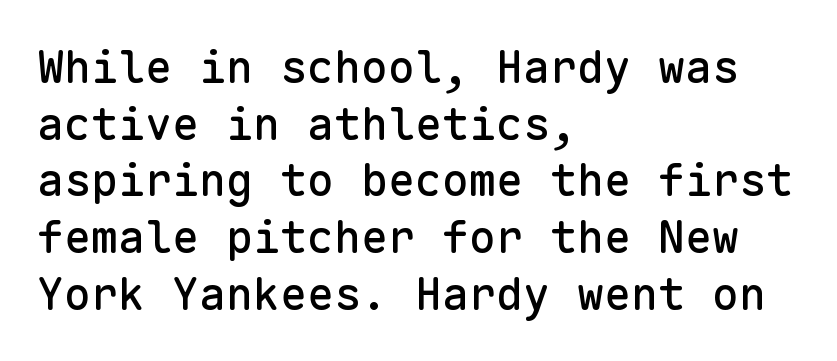
The rendering keeps characters at their native spacing. Quick note: not italic, upright. Every character here occupies the same horizontal width, giving the sample a typewriter-like rhythm. Underlining? Definitely not there.
